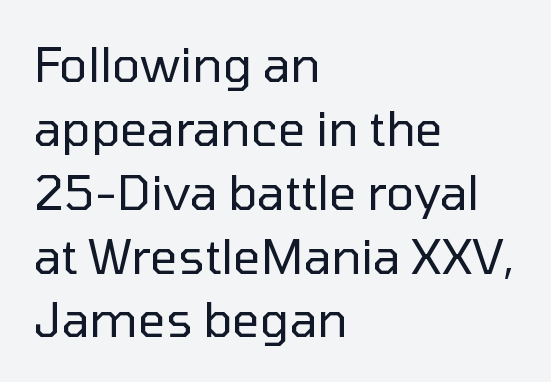
The image shows 48 px regular-weight sans-serif type, upright; set left-aligned, normal line spacing (1.33x), normal letter spacing, not underlined; low stroke contrast and a medium x-height.
